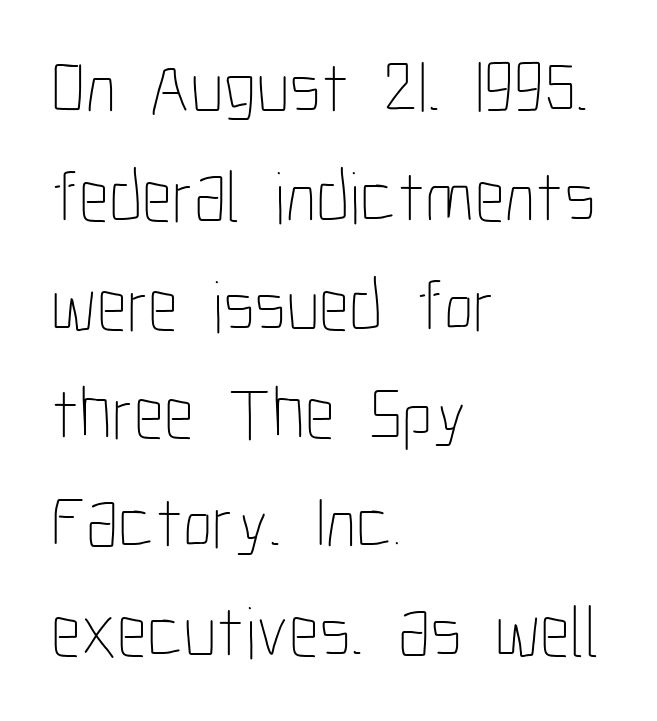
The image shows 74 px thin, condensed type, upright; set left-aligned, normal line spacing (1.47x), normal letter spacing, not underlined; low stroke contrast and a medium x-height.
